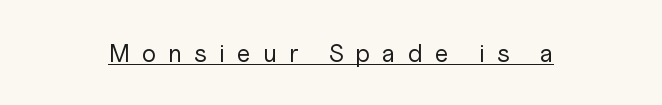
The image shows 25 px text type, upright; set unusually wide letter spacing (+0.49 em), underlined.
